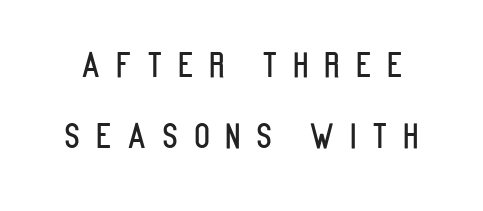
The image shows 33 px condensed sans-serif type, upright; set loose line spacing (2.15x), unusually wide letter spacing (+0.47 em), not underlined; low stroke contrast and a large x-height.
